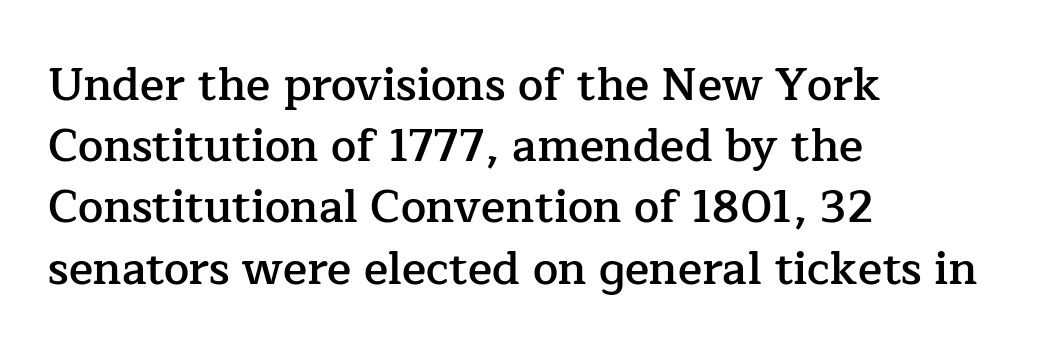
Italic: no, the glyphs are upright roman. Characters follow at the spacing the type designer built in. Rule under the text: the space is simply empty. These lines are composed in type with serifs. This is the in-between weight designers call semibold or demi.
